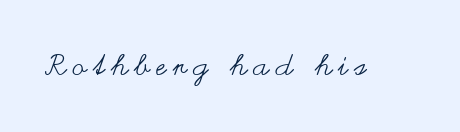
You could only call the tracking loose — the letters float apart. Character widths vary here, with narrow letters taking less room than wide ones. The passage shown is not bold in any degree. Each row of text sits above clean, open space.
